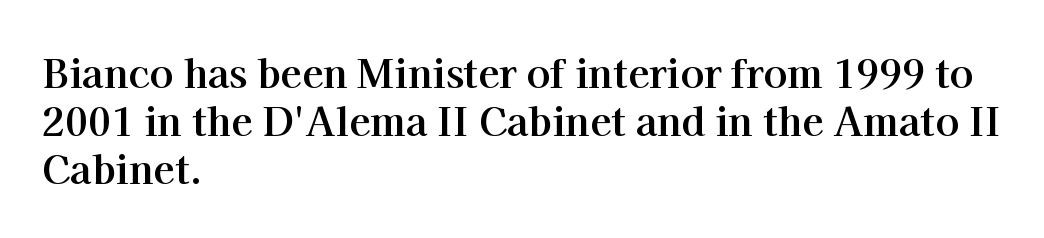
{"serif": "yes", "italic": "no", "bold": "yes", "weight": "bold", "width": "normal", "stroke_contrast": "high", "x_height": "medium", "monospaced": "no", "underline": "no", "align": "left", "line_spacing_ratio": 1.23, "letter_spacing": "normal", "letter_spacing_em": 0.0, "glyph_px": 39}
